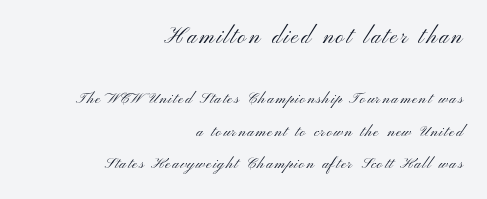
{"bold": "no", "underline": "no", "align": "right", "line_spacing": "loose", "line_spacing_ratio": 2.19, "larger_block": "first", "size_ratio": 1.47, "glyph_px": 22}
